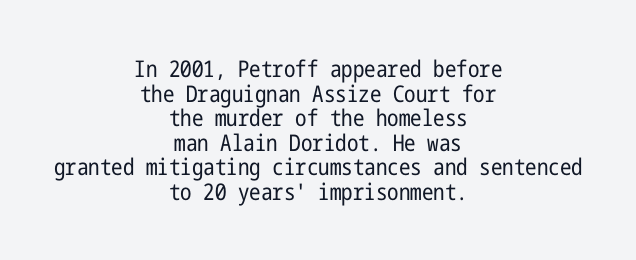
The image shows 23 px text type, upright; set centered, tight line spacing (1.07x), normal letter spacing, not underlined.
